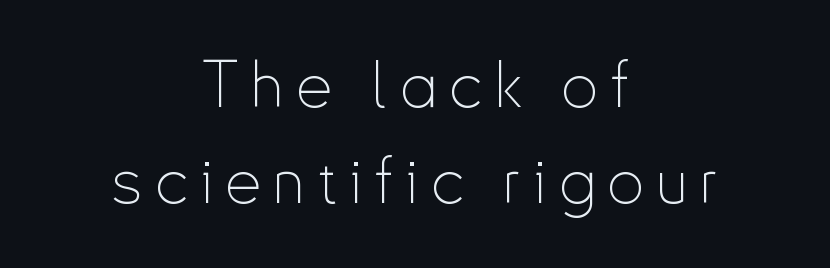
{"serif": "no", "italic": "no", "bold": "no", "weight": "thin", "width": "condensed", "stroke_contrast": "low", "x_height": "small", "monospaced": "no", "underline": "no", "align": "center", "line_spacing": "normal", "line_spacing_ratio": 1.5, "letter_spacing": "wide", "letter_spacing_em": 0.2, "glyph_px": 64}
